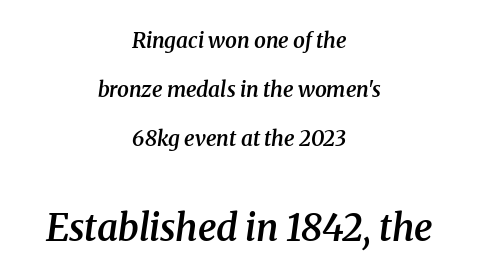
Note: serifs present on the glyphs. Semibold letterforms, between regular and bold. Block two is the big one; block one sits smaller above it. Honestly, the rows look like they've been pulled way apart. Caption: multi-line text, centered on the measure. Proportional: the letters do not fall into vertical columns.
